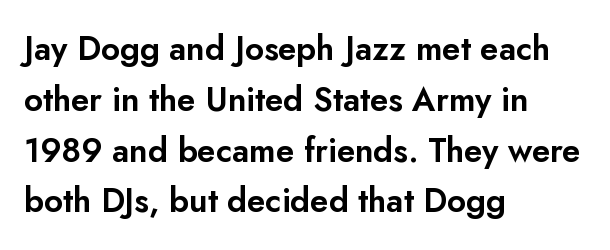
The image shows 33 px sans-serif type, upright; set left-aligned, normal line spacing (1.54x), normal letter spacing, not underlined; low stroke contrast and a small x-height.
